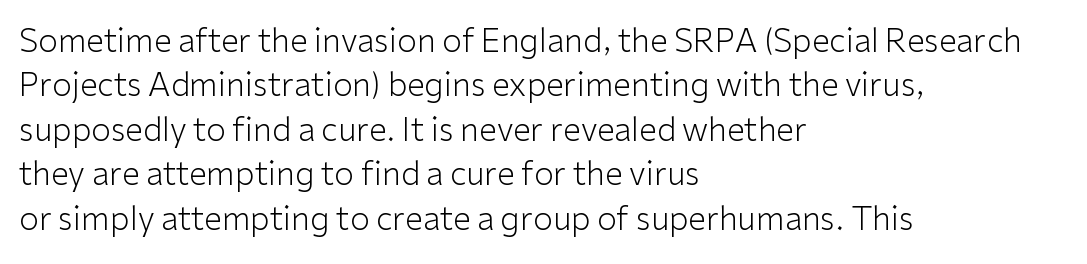
{"serif": "no", "italic": "no", "bold": "no", "weight": "light", "width": "normal", "stroke_contrast": "low", "x_height": "medium", "monospaced": "no", "underline": "no", "align": "left", "line_spacing": "normal", "line_spacing_ratio": 1.39, "letter_spacing": "normal", "letter_spacing_em": 0.0, "glyph_px": 32}
